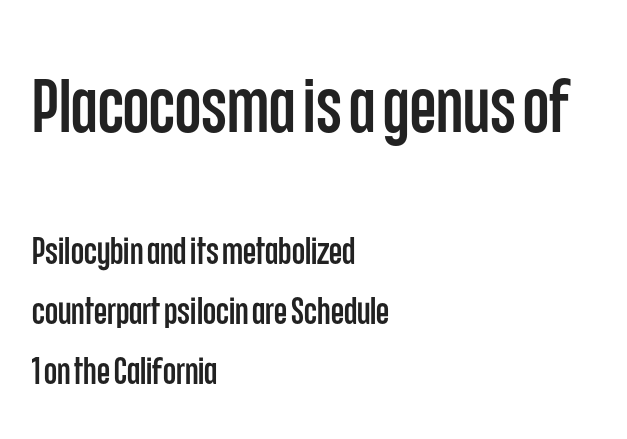
{"serif": "no", "italic": "no", "width": "condensed", "stroke_contrast": "low", "x_height": "large", "monospaced": "no", "underline": "no", "align": "left", "line_spacing": "normal", "line_spacing_ratio": 1.59, "letter_spacing": "normal", "letter_spacing_em": 0.0, "larger_block": "first", "size_ratio": 2.0, "glyph_px": 76}
